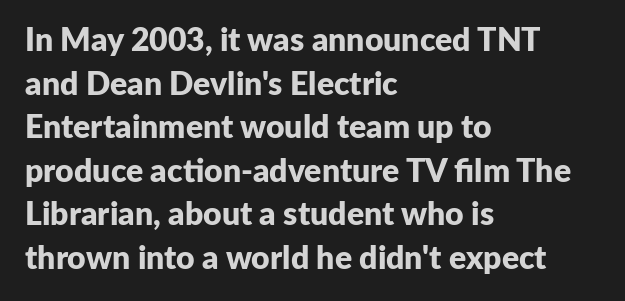
{"serif": "no", "italic": "no", "bold": "yes", "weight": "bold", "width": "normal", "stroke_contrast": "low", "x_height": "medium", "monospaced": "no", "underline": "no", "align": "left", "line_spacing": "normal", "line_spacing_ratio": 1.36, "letter_spacing": "normal", "letter_spacing_em": 0.0, "glyph_px": 32}
